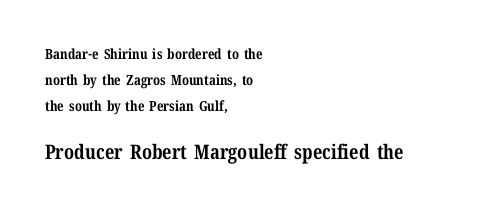
Q: Is the text bold? A: Yes.
Q: Is the text italic (slanted)? A: No, it is upright.
Q: Is the text underlined? A: No.
Q: How is the paragraph aligned? A: Left-aligned.
Q: Is the spacing between letters normal or unusually wide? A: Normal.
Q: Which block of text is set in a larger size, the first (top) or the second (bottom)? A: The second (bottom) one.
